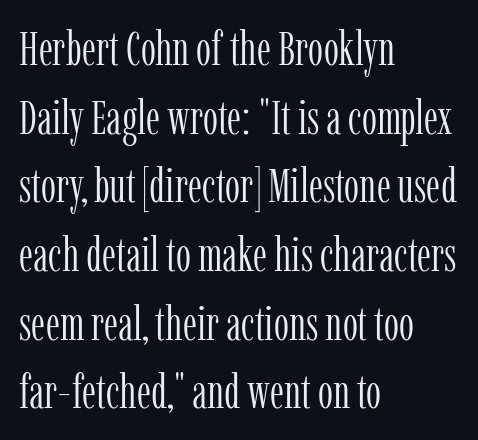
Unbolded letterforms with no extra heft. Regular leading. Where is the straight margin? On the left. Rendered with straight, roman letterforms. Is this a fixed-width face? No — the glyphs have proportional, varying widths. Words appear dense and cohesive because spacing is normal.
